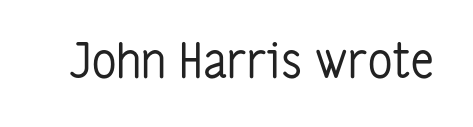
Q: Is the text bold? A: No.
Q: Is the text italic (slanted)? A: No, it is upright.
Q: Is the typeface a serif or a sans-serif typeface? A: Sans-serif.
Q: Is the text underlined? A: No.
Q: Is the spacing between letters normal or unusually wide? A: Normal.
Q: Width (condensed, normal, or wide)? A: Condensed.
Q: Stroke contrast? A: Low.
Q: x-height? A: Medium.
Q: Monospaced? A: No.
